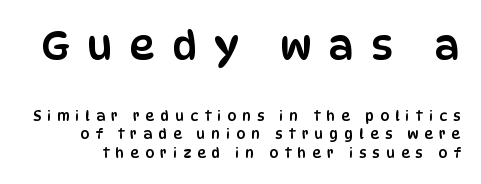
Think of a printed novel: that variable character pitch is what you see here. Summary of vertical rhythm: regular, with standard interline spacing. Rule under the text: the space is simply empty. Words appear elongated and porous because spacing is wide. The lettering holds an erect, upright posture throughout. The block sitting higher on the canvas is the one with enlarged characters.
